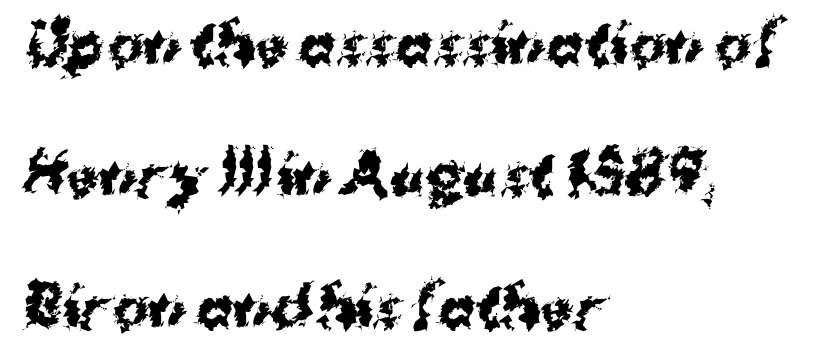
{"serif": "no", "bold": "yes", "weight": "bold", "width": "normal", "stroke_contrast": "medium", "x_height": "medium", "monospaced": "no", "underline": "no", "align": "left", "line_spacing": "loose", "line_spacing_ratio": 2.39, "letter_spacing": "normal", "letter_spacing_em": 0.0, "glyph_px": 55}
